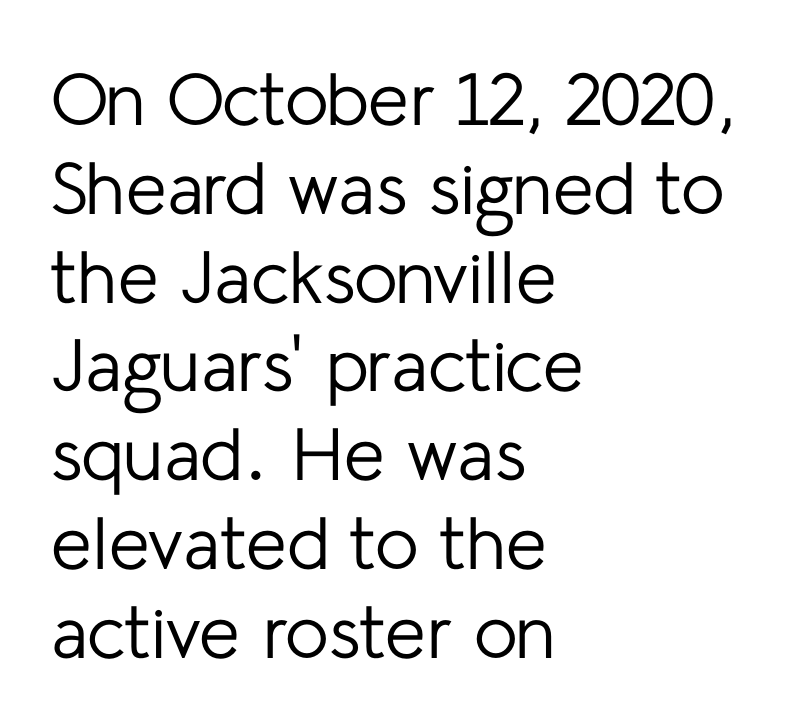
The characters display no serif detailing; their extremities are plain. Posture: straight, roman, zero tilt. The strip under each line holds only bare page. The paragraph has a hard left edge and a soft right edge. These lines are rendered in a variable-pitch font.
